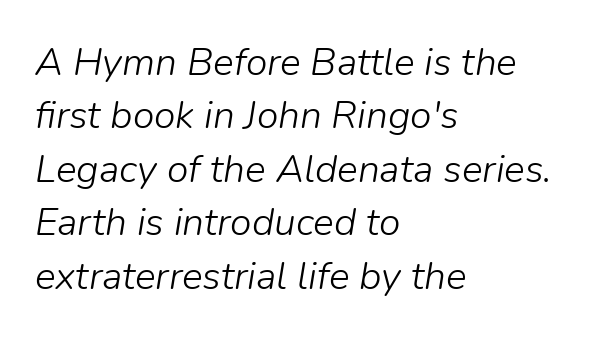
{"italic": "yes", "lean": "right", "slant_degrees": 9, "bold": "no", "weight": "light", "width": "normal", "stroke_contrast": "low", "x_height": "medium", "monospaced": "no", "underline": "no", "align": "left", "line_spacing": "normal", "line_spacing_ratio": 1.37, "letter_spacing": "normal", "letter_spacing_em": 0.0, "glyph_px": 39}
